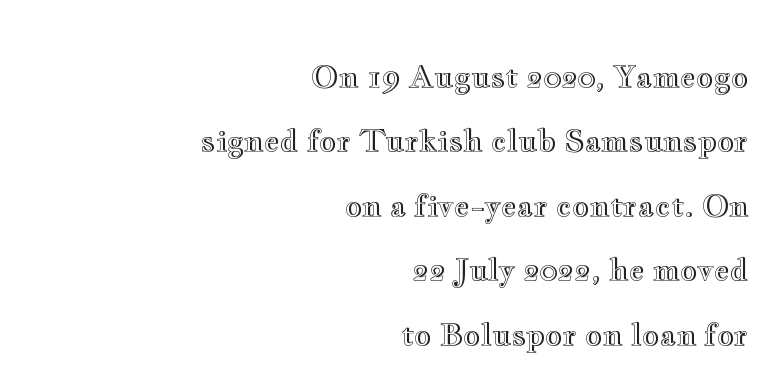
The image shows 30 px wide type, upright; set right-aligned, loose line spacing (2.15x), normal letter spacing, not underlined; a small x-height.
